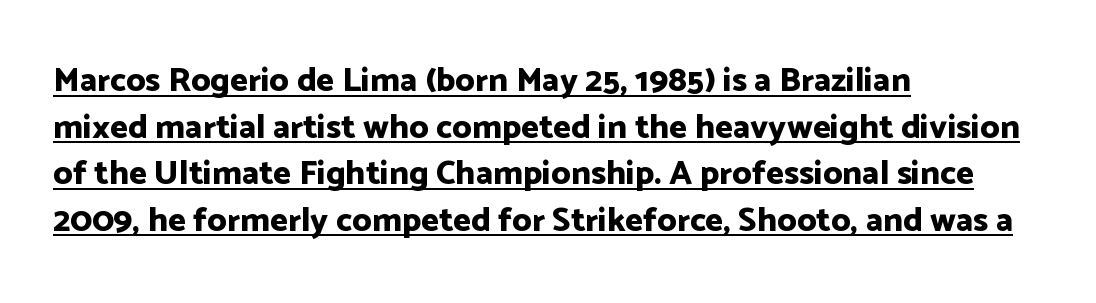
{"serif": "no", "italic": "no", "bold": "yes", "weight": "bold", "width": "normal", "stroke_contrast": "low", "x_height": "medium", "monospaced": "no", "underline": "yes", "align": "left", "line_spacing": "normal", "line_spacing_ratio": 1.37, "letter_spacing": "normal", "letter_spacing_em": 0.0, "glyph_px": 34}
